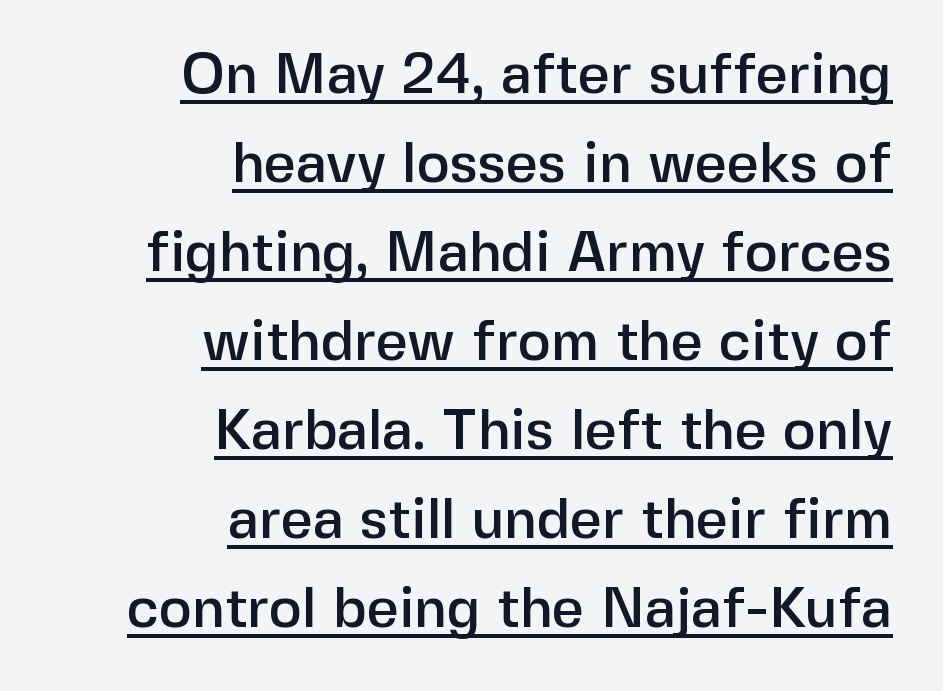
Q: Is the text italic (slanted)? A: No, it is upright.
Q: Is the typeface a serif or a sans-serif typeface? A: Sans-serif.
Q: Is the text underlined? A: Yes.
Q: How is the paragraph aligned? A: Right-aligned.
Q: Is the spacing between letters normal or unusually wide? A: Normal.
Q: Is the spacing between lines tight, normal or loose? A: Normal.
Q: Width (condensed, normal, or wide)? A: Normal.
Q: Stroke contrast? A: Low.
Q: x-height? A: Medium.
Q: Monospaced? A: No.
